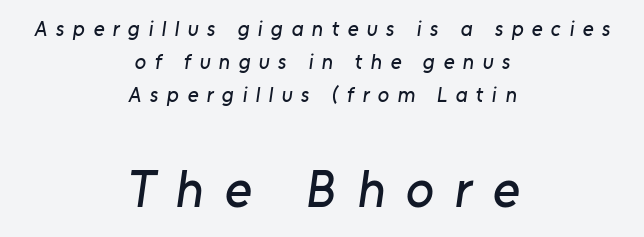
{"serif": "no", "width": "normal", "stroke_contrast": "low", "x_height": "medium", "monospaced": "no", "underline": "no", "align": "center", "line_spacing": "normal", "line_spacing_ratio": 1.58, "letter_spacing": "wide", "letter_spacing_em": 0.4, "larger_block": "second", "size_ratio": 2.48, "glyph_px": 52}
